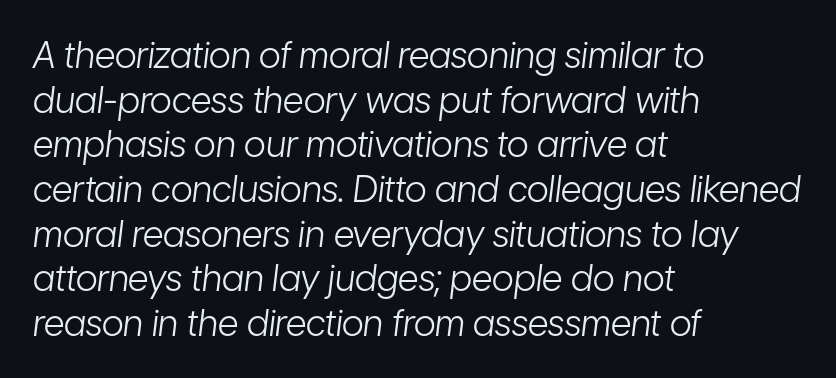
The image shows 36 px light, condensed type, italic (leaning right); set left-aligned, line spacing 1.24x, normal letter spacing, not underlined; low stroke contrast and a medium x-height.
